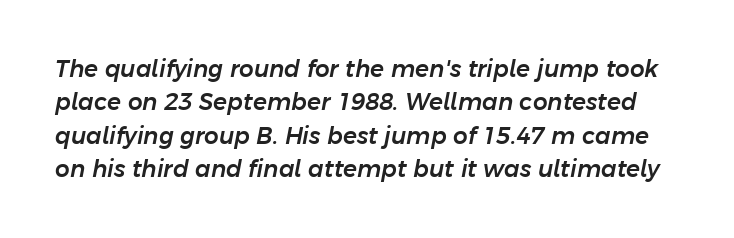
The image shows 23 px text type, italic (leaning right); set normal line spacing (1.45x), normal letter spacing, not underlined.
